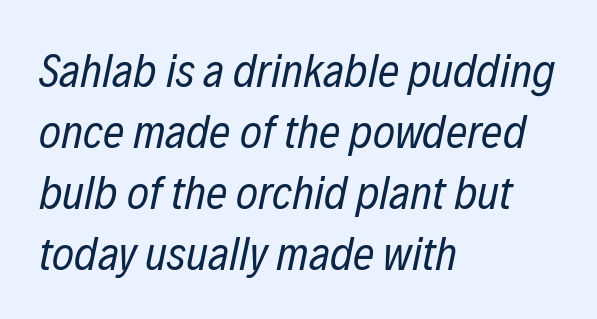
{"italic": "yes", "lean": "right", "slant_degrees": 12, "bold": "no", "weight": "regular", "width": "condensed", "stroke_contrast": "low", "x_height": "medium", "monospaced": "no", "underline": "no", "align": "left", "line_spacing": "normal", "line_spacing_ratio": 1.3, "letter_spacing": "normal", "letter_spacing_em": 0.0, "glyph_px": 47}
